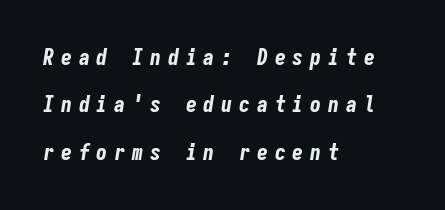
Q: Is the text bold? A: Yes.
Q: Is the text italic (slanted)? A: Yes, it leans right by about 9 degrees.
Q: Is the text underlined? A: No.
Q: How is the paragraph aligned? A: Left-aligned.
Q: Is the spacing between letters normal or unusually wide? A: Unusually wide.
Q: Is the spacing between lines tight, normal or loose? A: Loose.
